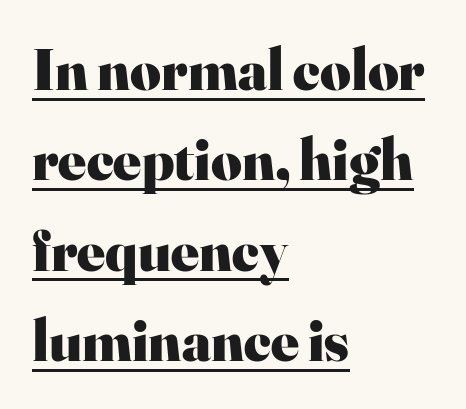
The image shows 59 px heavy serif type, upright; set left-aligned, normal line spacing (1.53x), normal letter spacing, underlined; high stroke contrast and a small x-height.
